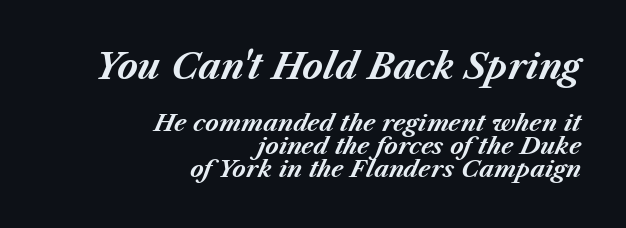
The image shows 35 px bold type, italic (leaning right); set right-aligned, tight line spacing (1.0x), normal letter spacing, not underlined; the first (top) block is 1.52x larger; medium stroke contrast and a medium x-height.
